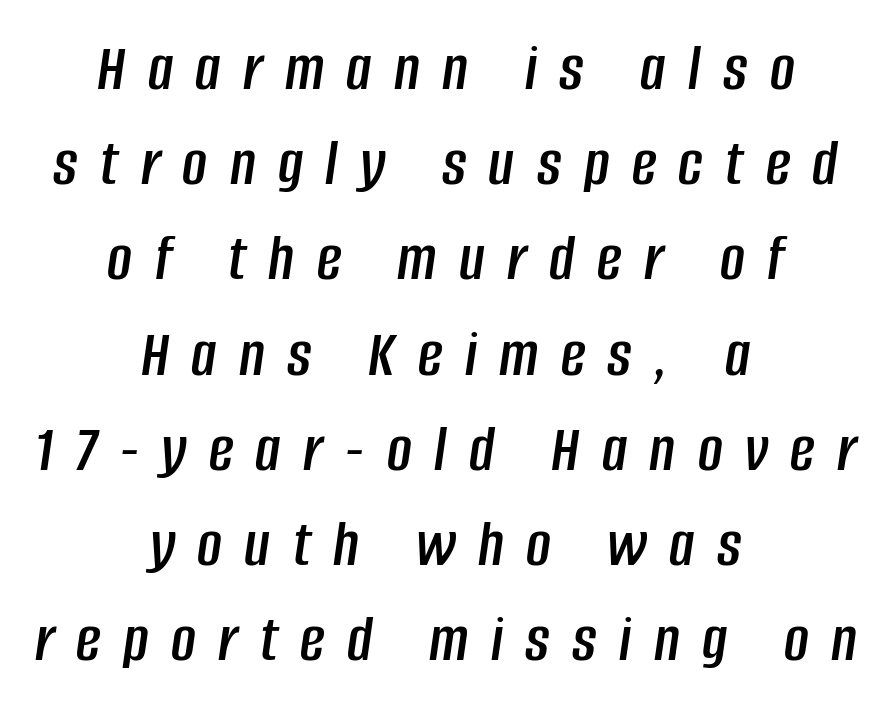
The typography opts for an oblique posture over an upright one. Notice how the passage keeps no hard edge, just a central spine. A typesetter would call this heavily tracked-out type. Bare-footed words on every line. A normal amount of white space separates one row of letters from the next. The passage shown is typed in a proportional face where columns would drift.
